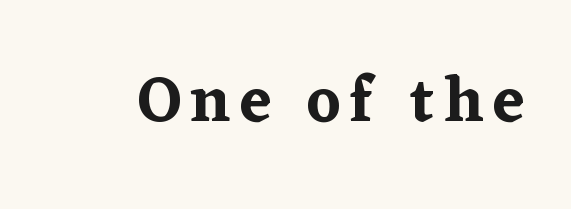
The image shows 64 px serif type, upright; set not underlined; low stroke contrast and a medium x-height.
